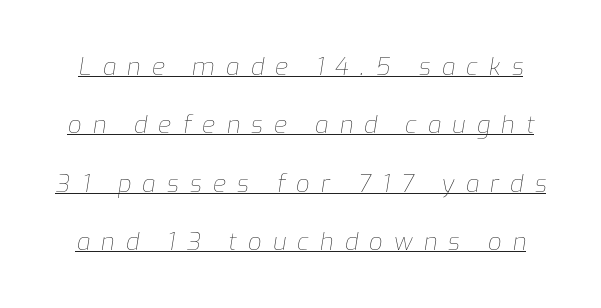
{"italic": "yes", "lean": "right", "slant_degrees": 9, "bold": "no", "underline": "yes", "line_spacing": "loose", "line_spacing_ratio": 2.43, "letter_spacing": "wide", "letter_spacing_em": 0.46, "glyph_px": 24}
